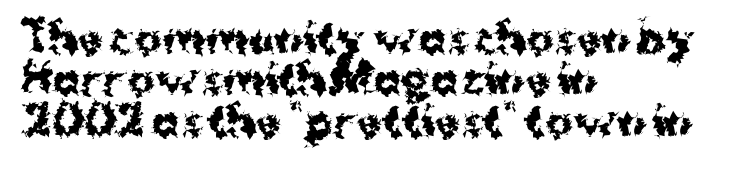
Q: Is the text bold? A: Yes.
Q: Is the text italic (slanted)? A: No, it is upright.
Q: Is the typeface a serif or a sans-serif typeface? A: Sans-serif.
Q: Is the text underlined? A: No.
Q: How is the paragraph aligned? A: Left-aligned.
Q: Is the spacing between letters normal or unusually wide? A: Normal.
Q: Is the spacing between lines tight, normal or loose? A: Tight.
Q: Width (condensed, normal, or wide)? A: Normal.
Q: Stroke contrast? A: Medium.
Q: x-height? A: Medium.
Q: Monospaced? A: No.
